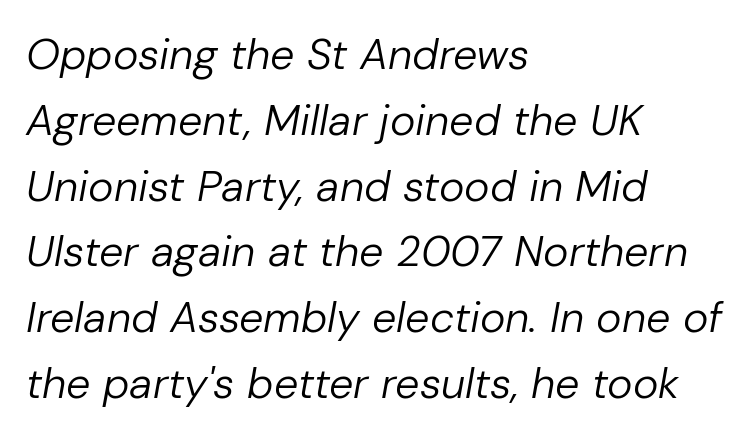
A typesetter would call this proportional, since set widths differ per character. A typesetter would call this zero additional tracking. Visually the block forms a straight wall on the left and a jagged coastline on the right. The axis of the letterforms is tilted away from vertical. The rendering uses a moderate line-height, typical for paragraphs. The gap between lines stays unmarked.
